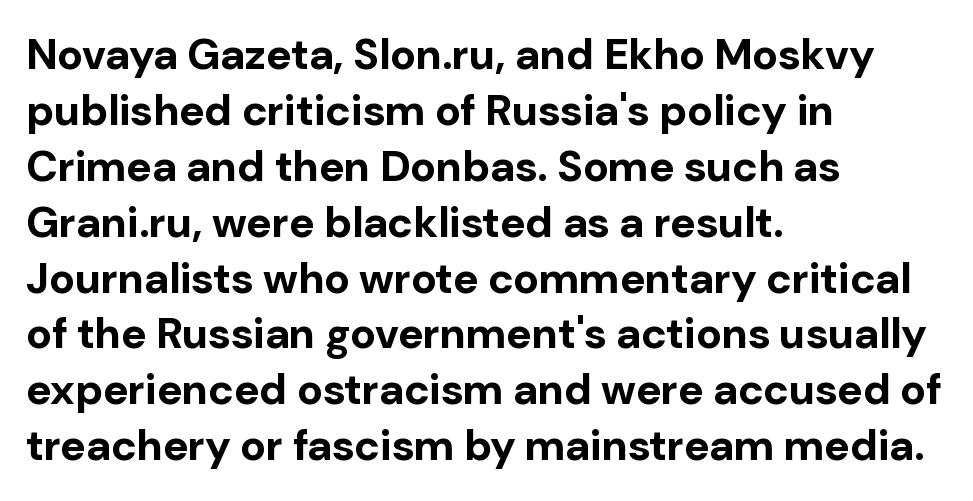
Q: Is the text bold? A: Yes.
Q: Is the text italic (slanted)? A: No, it is upright.
Q: Is the typeface a serif or a sans-serif typeface? A: Sans-serif.
Q: Is the text underlined? A: No.
Q: How is the paragraph aligned? A: Left-aligned.
Q: Is the spacing between letters normal or unusually wide? A: Normal.
Q: Is the spacing between lines tight, normal or loose? A: Normal.
Q: Width (condensed, normal, or wide)? A: Normal.
Q: Stroke contrast? A: Low.
Q: x-height? A: Medium.
Q: Monospaced? A: No.
